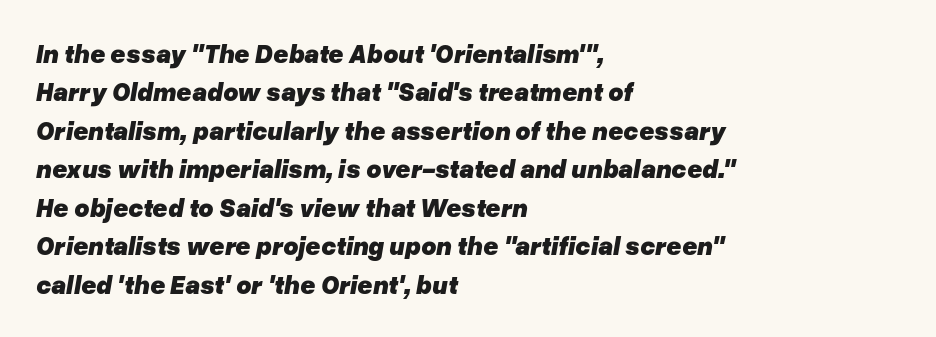
The image shows 26 px bold type, italic (leaning right); set left-aligned, normal line spacing (1.48x), normal letter spacing, not underlined.
